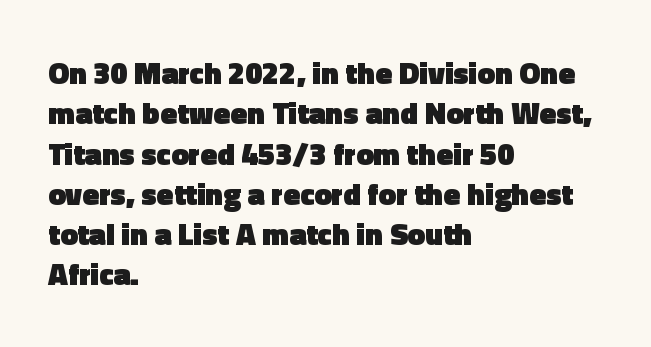
The letters stand straight up with perfectly vertical stems. Letters rest on an invisible, unmarked baseline. Between one letter and the next there's only the usual sliver of space. Caption: multi-line text, flush left, ragged right.
